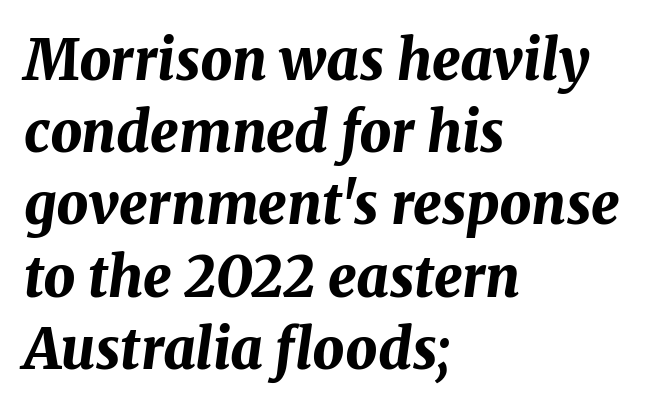
Underline: absent. Emphasis-style slanted type is in use. Note the varied advance widths — an 'i' is clearly narrower than an 'm'. Vertical spacing — default.
